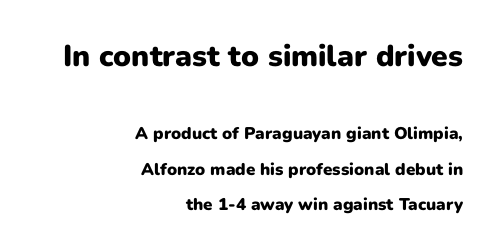
Q: Is the text bold? A: Yes.
Q: Is the text italic (slanted)? A: No, it is upright.
Q: Is the typeface a serif or a sans-serif typeface? A: Sans-serif.
Q: Is the text underlined? A: No.
Q: How is the paragraph aligned? A: Right-aligned.
Q: Is the spacing between letters normal or unusually wide? A: Normal.
Q: Is the spacing between lines tight, normal or loose? A: Loose.
Q: Which block of text is set in a larger size, the first (top) or the second (bottom)? A: The first (top) one.
Q: Width (condensed, normal, or wide)? A: Normal.
Q: Stroke contrast? A: Low.
Q: x-height? A: Medium.
Q: Monospaced? A: No.
